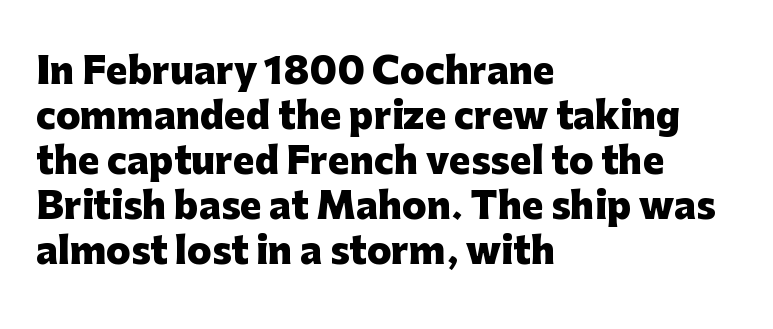
Type style note: lacks serifs. Anything drawn beneath the words? Only blank space. In terms of posture, this sample is upright. Nothing unusual about the tracking: characters are spaced as the font intends. This sample is left-justified, so line endings fall wherever the words run out. The lines sit at an ordinary, default distance from one another.
